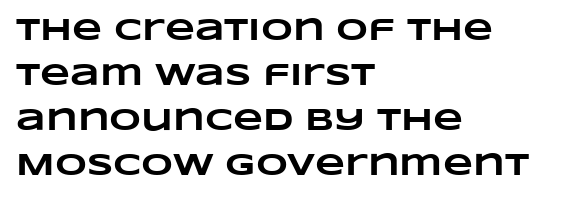
Q: Is the text bold? A: Yes.
Q: Is the text underlined? A: No.
Q: How is the paragraph aligned? A: Left-aligned.
Q: Is the spacing between letters normal or unusually wide? A: Normal.
Q: Is the spacing between lines tight, normal or loose? A: Normal.
Q: Width (condensed, normal, or wide)? A: Wide.
Q: Stroke contrast? A: Low.
Q: x-height? A: Large.
Q: Monospaced? A: No.
